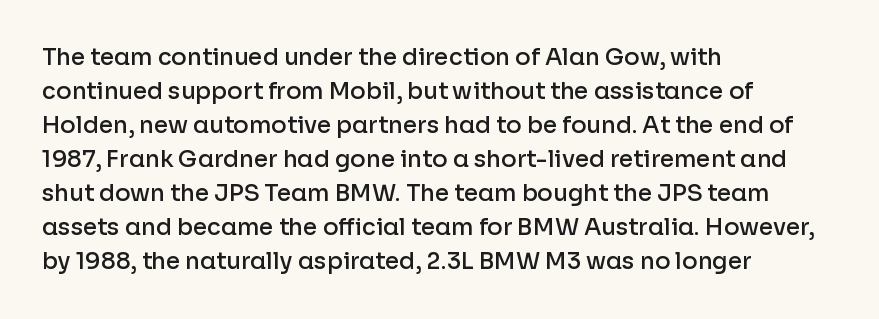
Q: Is the text bold? A: Semi-bold.
Q: Is the text italic (slanted)? A: No, it is upright.
Q: Is the text underlined? A: No.
Q: How is the paragraph aligned? A: Left-aligned.
Q: Is the spacing between letters normal or unusually wide? A: Normal.
Q: Is the spacing between lines tight, normal or loose? A: Normal.
